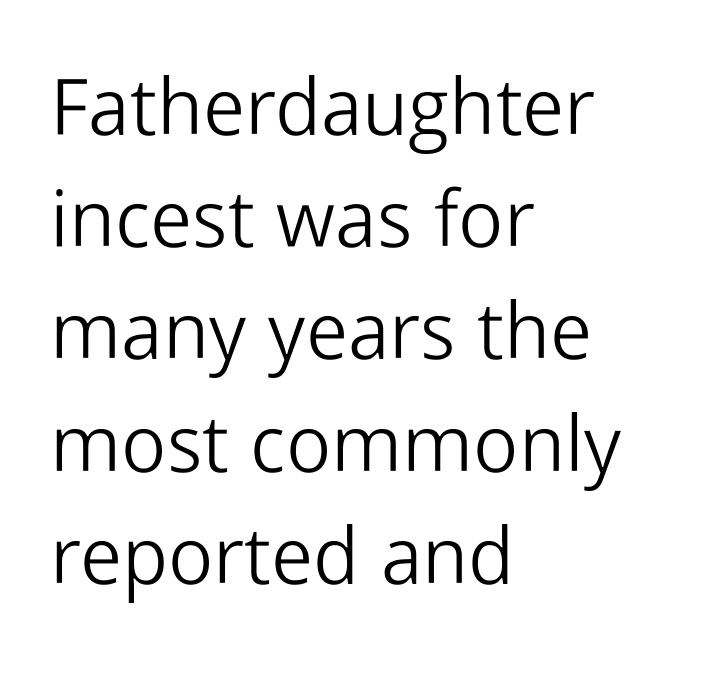
{"serif": "no", "italic": "no", "bold": "no", "weight": "light", "width": "normal", "stroke_contrast": "low", "x_height": "medium", "monospaced": "no", "underline": "no", "align": "left", "line_spacing": "normal", "line_spacing_ratio": 1.42, "letter_spacing": "normal", "letter_spacing_em": 0.0, "glyph_px": 79}
